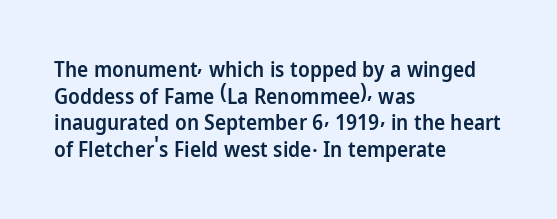
Casual observation: everything's shoved over to the left. Horizontal bands of white between lines are of average thickness. Tracking value appears to be zero — textbook default spacing. The letters stand straight up with perfectly vertical stems. Compared with an ordinary text face, these strokes are moderately heavier — a semibold. Anything drawn beneath the words? Only blank space.
